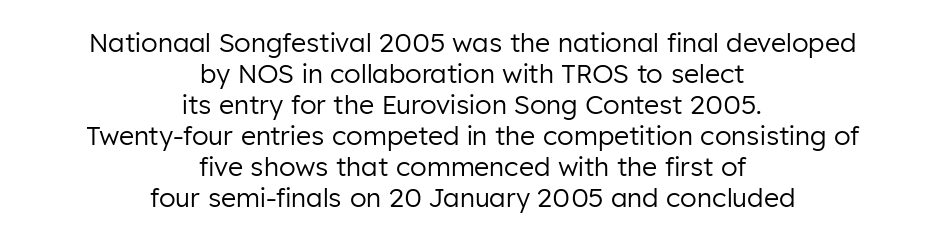
The image shows 26 px text type, upright; set centered, line spacing 1.19x, normal letter spacing, not underlined.
